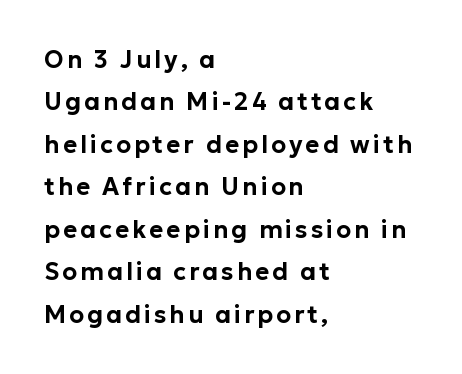
All the whitespace from short lines collects on the right. The letters stand upright; this is a roman face. The passage shown is not underscored anywhere.
